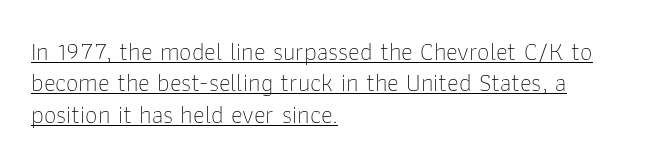
Q: Is the text bold? A: No.
Q: Is the text italic (slanted)? A: No, it is upright.
Q: Is the text underlined? A: Yes.
Q: How is the paragraph aligned? A: Left-aligned.
Q: Is the spacing between letters normal or unusually wide? A: Normal.
Q: Is the spacing between lines tight, normal or loose? A: Normal.
